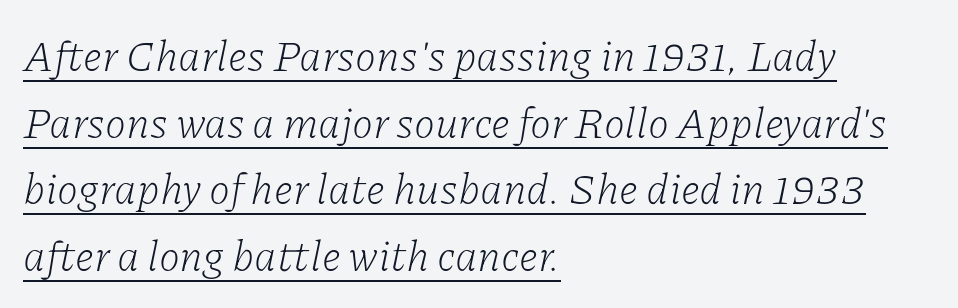
Q: Is the text bold? A: No.
Q: Is the text italic (slanted)? A: Yes, it leans right by about 11 degrees.
Q: Is the typeface a serif or a sans-serif typeface? A: Serif.
Q: Is the text underlined? A: Yes.
Q: How is the paragraph aligned? A: Left-aligned.
Q: Is the spacing between letters normal or unusually wide? A: Normal.
Q: Is the spacing between lines tight, normal or loose? A: Normal.
Q: Width (condensed, normal, or wide)? A: Normal.
Q: Stroke contrast? A: Low.
Q: x-height? A: Medium.
Q: Monospaced? A: No.
